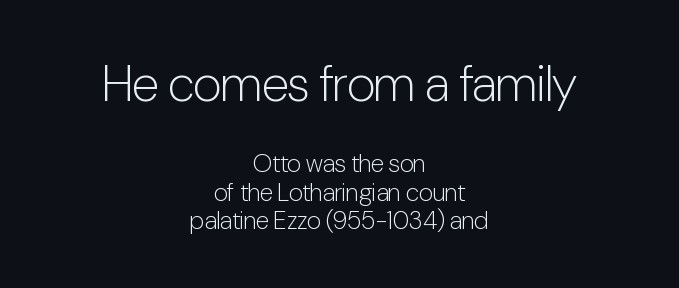
Q: Is the text bold? A: No.
Q: Is the text italic (slanted)? A: No, it is upright.
Q: Is the typeface a serif or a sans-serif typeface? A: Sans-serif.
Q: Is the text underlined? A: No.
Q: How is the paragraph aligned? A: Centered.
Q: Is the spacing between letters normal or unusually wide? A: Normal.
Q: Is the spacing between lines tight, normal or loose? A: Tight.
Q: Which block of text is set in a larger size, the first (top) or the second (bottom)? A: The first (top) one.
Q: Width (condensed, normal, or wide)? A: Condensed.
Q: Stroke contrast? A: Low.
Q: x-height? A: Medium.
Q: Monospaced? A: No.
